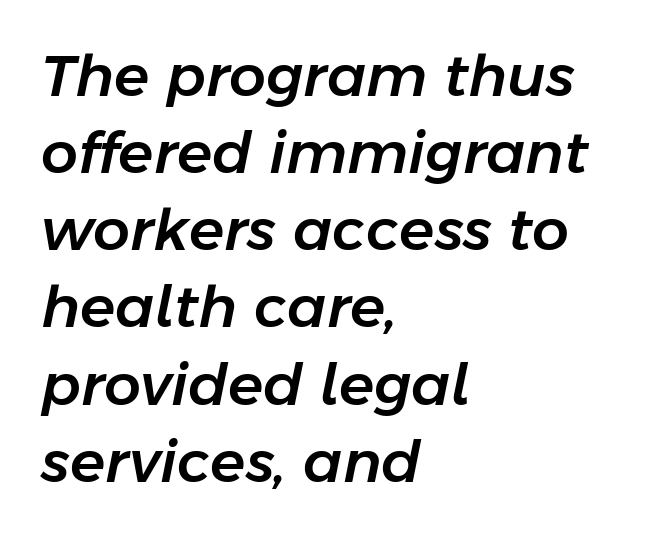
The image shows 58 px text type, italic (leaning right); set left-aligned, normal line spacing (1.33x), normal letter spacing, not underlined; low stroke contrast and a medium x-height.
